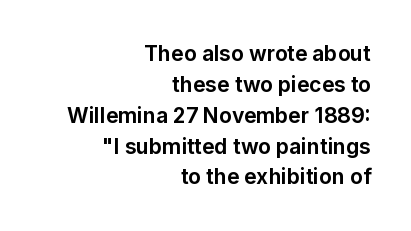
Q: Is the text bold? A: Yes.
Q: Is the text italic (slanted)? A: No, it is upright.
Q: Is the text underlined? A: No.
Q: How is the paragraph aligned? A: Right-aligned.
Q: Is the spacing between letters normal or unusually wide? A: Normal.
Q: Is the spacing between lines tight, normal or loose? A: Normal.
